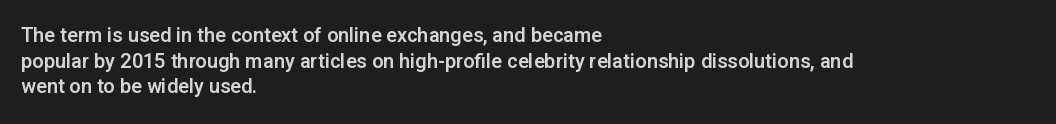
Q: Is the text italic (slanted)? A: No, it is upright.
Q: Is the text underlined? A: No.
Q: How is the paragraph aligned? A: Left-aligned.
Q: Is the spacing between letters normal or unusually wide? A: Normal.
Q: Is the spacing between lines tight, normal or loose? A: Normal.
